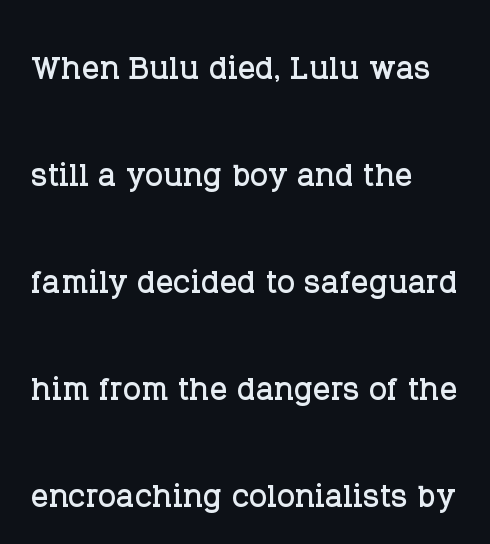
Q: Is the text italic (slanted)? A: No, it is upright.
Q: Is the typeface a serif or a sans-serif typeface? A: Serif.
Q: Is the text underlined? A: No.
Q: How is the paragraph aligned? A: Left-aligned.
Q: Is the spacing between letters normal or unusually wide? A: Normal.
Q: Is the spacing between lines tight, normal or loose? A: Loose.
Q: Width (condensed, normal, or wide)? A: Normal.
Q: Stroke contrast? A: Low.
Q: x-height? A: Large.
Q: Monospaced? A: No.
